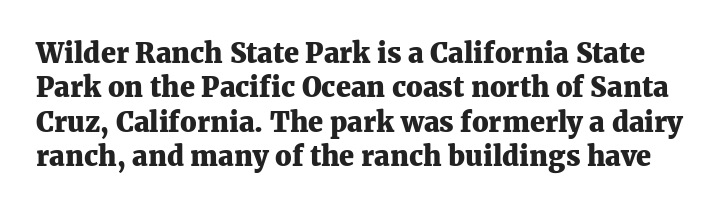
Q: Is the text bold? A: Yes.
Q: Is the text italic (slanted)? A: No, it is upright.
Q: Is the text underlined? A: No.
Q: Is the spacing between letters normal or unusually wide? A: Normal.
Q: Is the spacing between lines tight, normal or loose? A: Normal.
